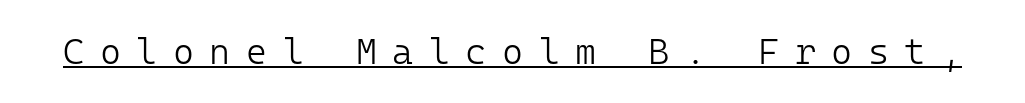
Q: Is the text bold? A: No.
Q: Is the text italic (slanted)? A: No, it is upright.
Q: Is the typeface a serif or a sans-serif typeface? A: Sans-serif.
Q: Is the text underlined? A: Yes.
Q: Is the spacing between letters normal or unusually wide? A: Unusually wide.
Q: Width (condensed, normal, or wide)? A: Normal.
Q: Stroke contrast? A: Low.
Q: x-height? A: Medium.
Q: Monospaced? A: Yes.
